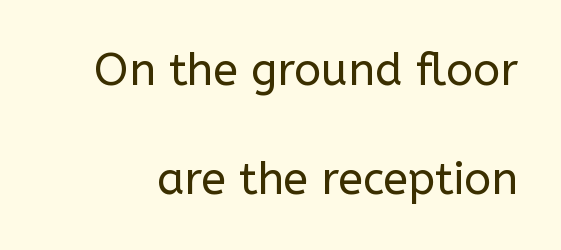
You could call the tracking neutral — neither tight nor loose. This rendering employs a face without finishing strokes, i.e., a sans-serif. Think of a printed novel: that variable character pitch is what you see here. Caption: face not bold, strokes unweighted.
